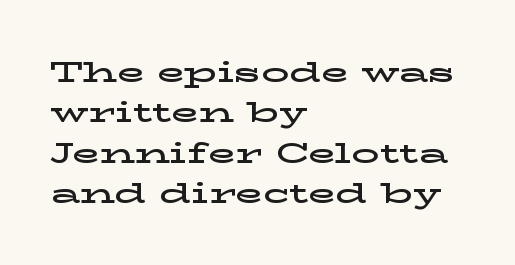
{"serif": "yes", "italic": "no", "width": "wide", "stroke_contrast": "low", "x_height": "medium", "monospaced": "no", "underline": "no", "align": "left", "line_spacing": "normal", "line_spacing_ratio": 1.44, "letter_spacing": "normal", "letter_spacing_em": 0.0, "glyph_px": 28}
